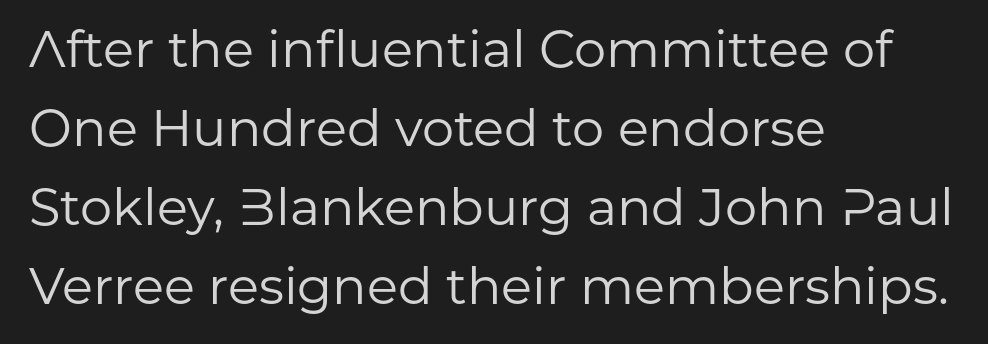
Q: Is the text bold? A: No.
Q: Is the text italic (slanted)? A: No, it is upright.
Q: Is the typeface a serif or a sans-serif typeface? A: Sans-serif.
Q: Is the text underlined? A: No.
Q: How is the paragraph aligned? A: Left-aligned.
Q: Is the spacing between letters normal or unusually wide? A: Normal.
Q: Is the spacing between lines tight, normal or loose? A: Normal.
Q: Width (condensed, normal, or wide)? A: Normal.
Q: Stroke contrast? A: Low.
Q: x-height? A: Medium.
Q: Monospaced? A: No.
